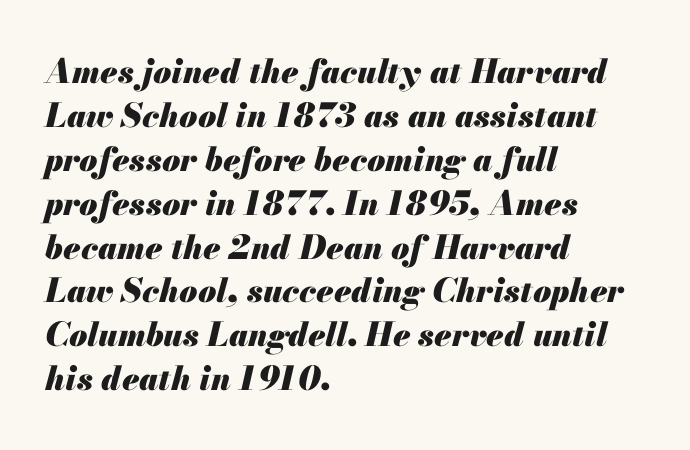
The image shows 33 px heavy type, italic (leaning right); set left-aligned, normal line spacing (1.33x), normal letter spacing, not underlined; medium stroke contrast and a small x-height.
